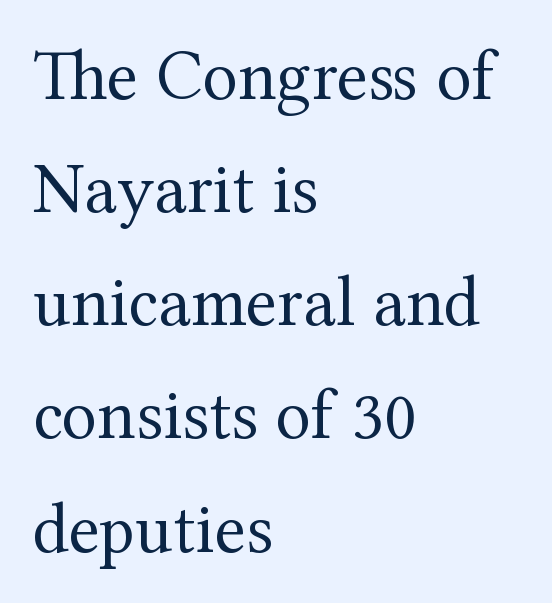
Q: Is the text bold? A: No.
Q: Is the text italic (slanted)? A: No, it is upright.
Q: Is the typeface a serif or a sans-serif typeface? A: Serif.
Q: Is the text underlined? A: No.
Q: How is the paragraph aligned? A: Left-aligned.
Q: Is the spacing between letters normal or unusually wide? A: Normal.
Q: Is the spacing between lines tight, normal or loose? A: Normal.
Q: Width (condensed, normal, or wide)? A: Normal.
Q: Stroke contrast? A: Medium.
Q: x-height? A: Medium.
Q: Monospaced? A: No.
